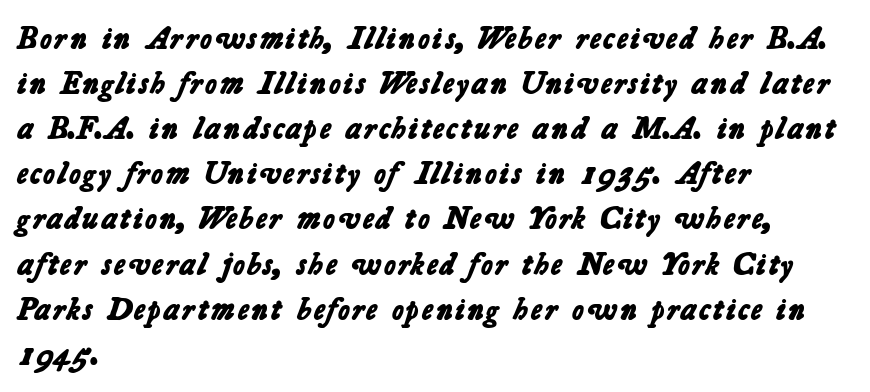
Compared with typical body copy, the letter spacing here is the same. Check where the strokes stop: nothing finishes them off — pure sans. The text block is weighted toward the left margin, trailing off unevenly rightward. The lines sit at an ordinary, default distance from one another. The face used here has the dense, thick strokes of a bold. Character widths vary here, with narrow letters taking less room than wide ones.
